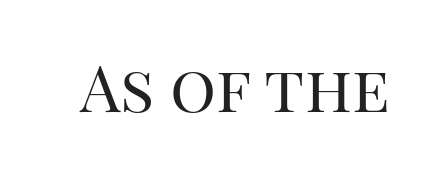
Every character sits straight up, as roman type does. The font is comparable to plain body text, perhaps lighter. The specimen omits any rule beneath the text block's lines. Do the characters align in a grid? No, the font is proportional.
